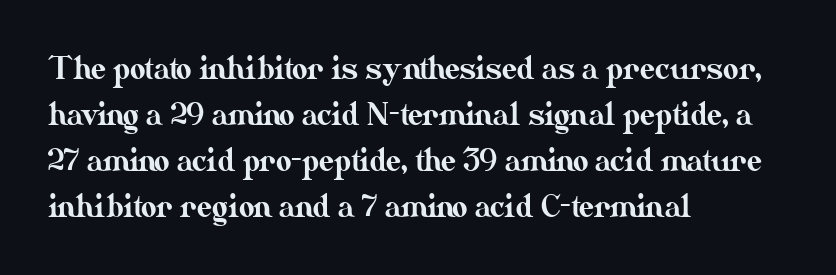
The image shows 30 px text type, upright; set left-aligned, normal line spacing (1.53x), normal letter spacing, not underlined; medium stroke contrast and a small x-height.
